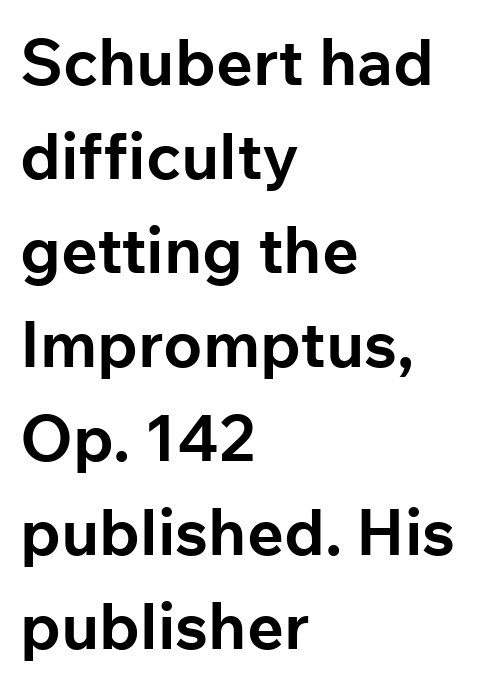
The image shows 64 px bold sans-serif type, upright; set left-aligned, normal line spacing (1.47x), normal letter spacing, not underlined; low stroke contrast and a medium x-height.
